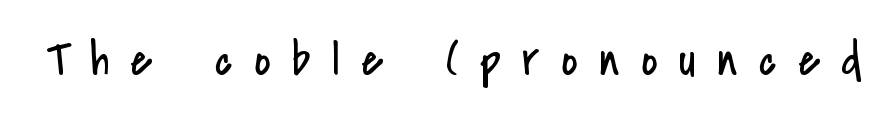
Q: Is the text bold? A: No.
Q: Is the text italic (slanted)? A: No, it is upright.
Q: Is the typeface a serif or a sans-serif typeface? A: Sans-serif.
Q: Is the text underlined? A: No.
Q: Is the spacing between letters normal or unusually wide? A: Unusually wide.
Q: Width (condensed, normal, or wide)? A: Condensed.
Q: Stroke contrast? A: Low.
Q: x-height? A: Small.
Q: Monospaced? A: No.
